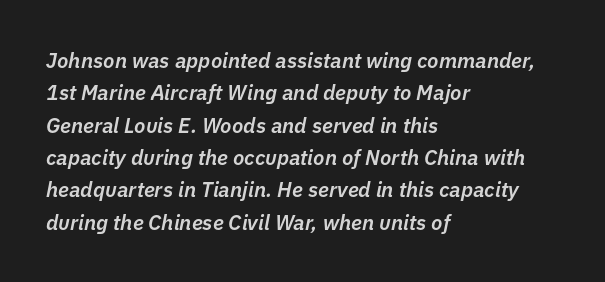
The image shows 21 px text type, italic (leaning right); set left-aligned, normal line spacing (1.54x), normal letter spacing, not underlined.
